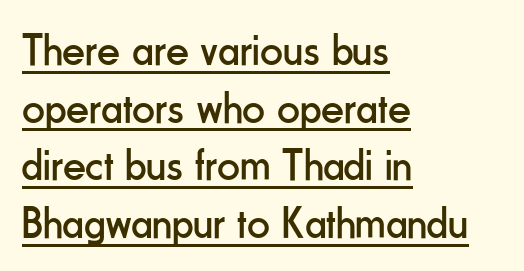
The image shows 45 px regular-weight, condensed sans-serif type, upright; set left-aligned, normal line spacing (1.28x), normal letter spacing, underlined; low stroke contrast and a small x-height.
